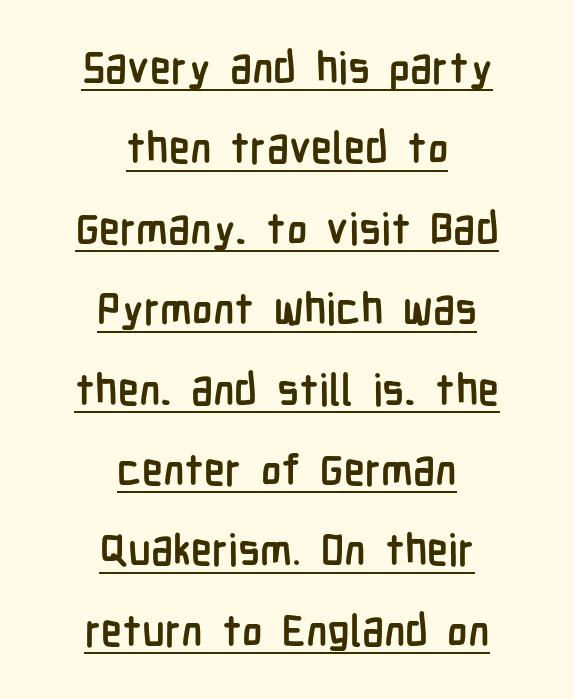
Q: Is the text bold? A: Yes.
Q: Is the text italic (slanted)? A: No, it is upright.
Q: Is the typeface a serif or a sans-serif typeface? A: Sans-serif.
Q: Is the text underlined? A: Yes.
Q: How is the paragraph aligned? A: Centered.
Q: Is the spacing between letters normal or unusually wide? A: Normal.
Q: Width (condensed, normal, or wide)? A: Condensed.
Q: Stroke contrast? A: Low.
Q: x-height? A: Medium.
Q: Monospaced? A: No.
